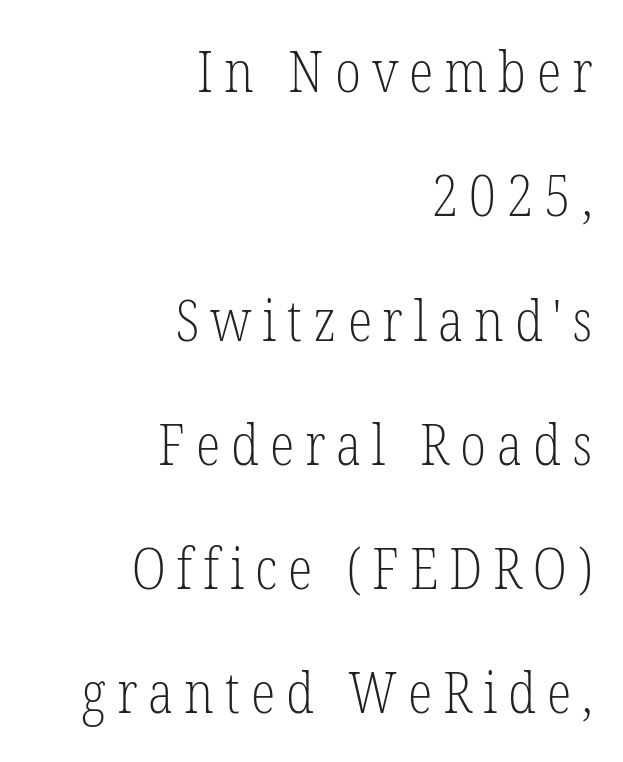
The image shows 57 px light, condensed serif type, upright; set right-aligned, loose line spacing (2.18x), not underlined; low stroke contrast and a medium x-height.
